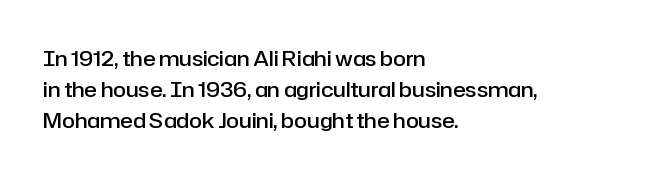
Q: Is the text bold? A: Semi-bold.
Q: Is the text italic (slanted)? A: No, it is upright.
Q: Is the text underlined? A: No.
Q: How is the paragraph aligned? A: Left-aligned.
Q: Is the spacing between letters normal or unusually wide? A: Normal.
Q: Is the spacing between lines tight, normal or loose? A: Normal.
